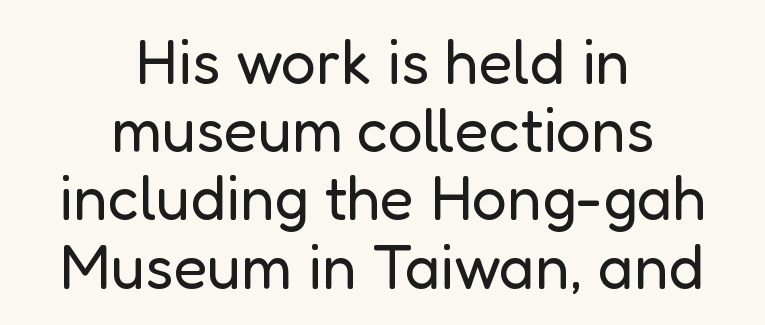
The image shows 62 px regular-weight sans-serif type, upright; set centered, tight line spacing (1.1x), normal letter spacing, not underlined; low stroke contrast and a medium x-height.
